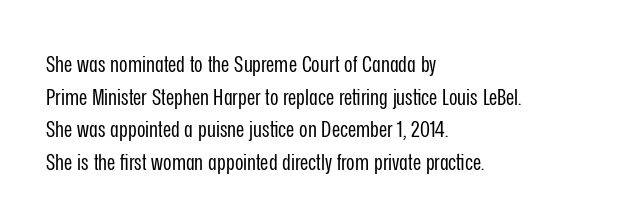
The image shows 23 px text type, upright; set left-aligned, normal line spacing (1.42x), normal letter spacing, not underlined.
